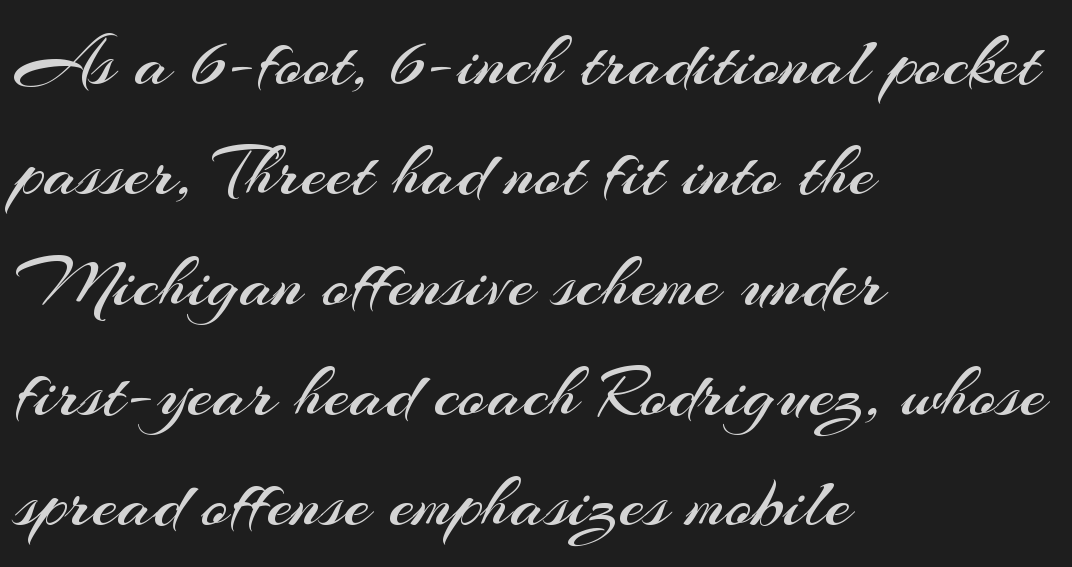
Q: Is the text bold? A: No.
Q: Is the text italic (slanted)? A: Yes.
Q: Is the typeface a serif or a sans-serif typeface? A: Sans-serif.
Q: Is the text underlined? A: No.
Q: How is the paragraph aligned? A: Left-aligned.
Q: Is the spacing between letters normal or unusually wide? A: Normal.
Q: Is the spacing between lines tight, normal or loose? A: Normal.
Q: Width (condensed, normal, or wide)? A: Normal.
Q: Stroke contrast? A: Medium.
Q: x-height? A: Small.
Q: Monospaced? A: No.
